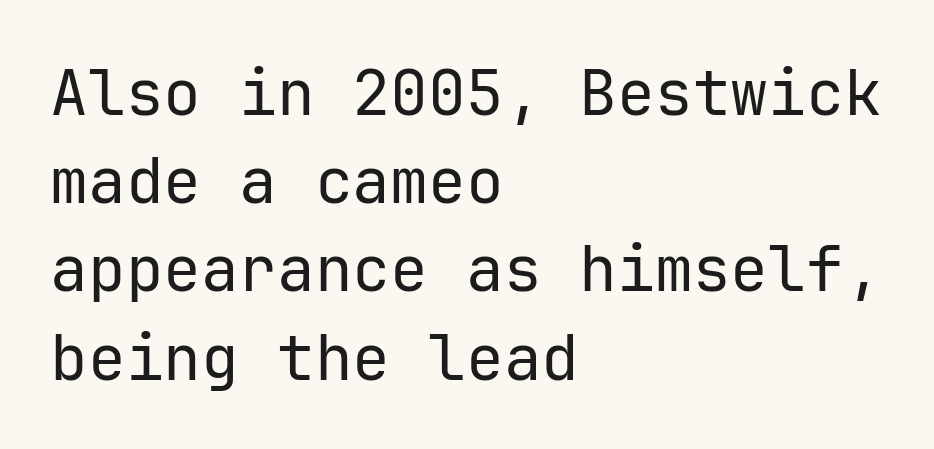
Q: Is the text bold? A: No.
Q: Is the text italic (slanted)? A: No, it is upright.
Q: Is the typeface a serif or a sans-serif typeface? A: Sans-serif.
Q: Is the text underlined? A: No.
Q: How is the paragraph aligned? A: Left-aligned.
Q: Is the spacing between letters normal or unusually wide? A: Normal.
Q: Is the spacing between lines tight, normal or loose? A: Normal.
Q: Width (condensed, normal, or wide)? A: Normal.
Q: Stroke contrast? A: Low.
Q: x-height? A: Medium.
Q: Monospaced? A: Yes.
